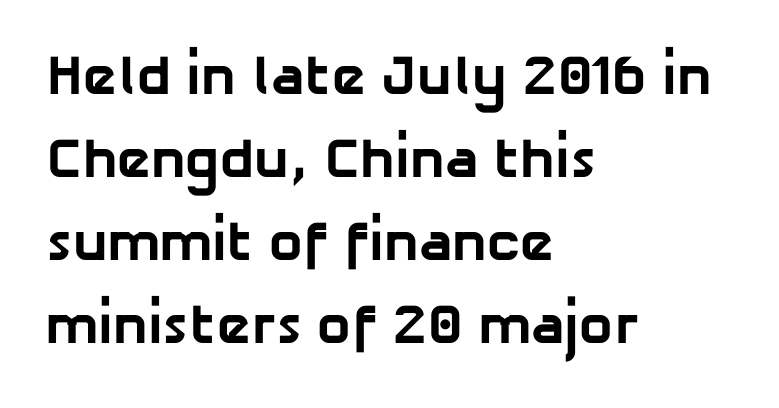
The image shows 56 px bold sans-serif type; set left-aligned, normal line spacing (1.48x), normal letter spacing, not underlined; low stroke contrast and a medium x-height.
